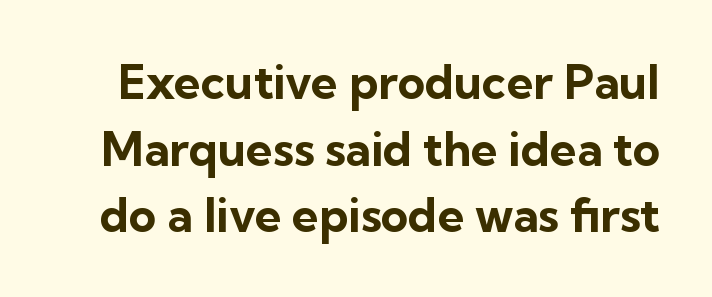
The image shows 47 px bold sans-serif type, upright; set normal line spacing (1.42x), normal letter spacing, not underlined; low stroke contrast and a medium x-height.
